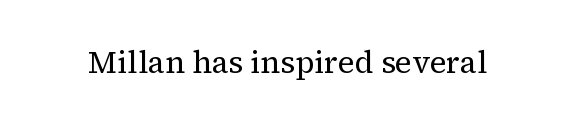
The image shows 31 px regular-weight serif type, upright; set normal letter spacing, not underlined; medium stroke contrast and a medium x-height.
